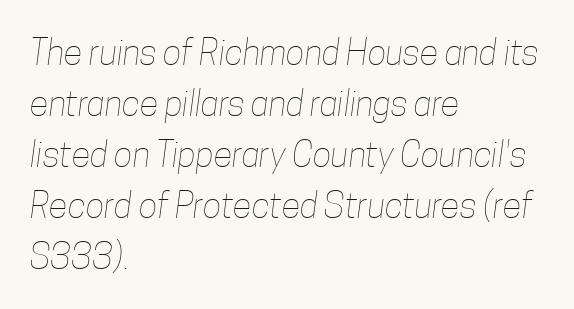
{"bold": "no", "weight": "thin", "width": "condensed", "stroke_contrast": "low", "x_height": "medium", "monospaced": "no", "underline": "no", "align": "left", "line_spacing": "normal", "line_spacing_ratio": 1.46, "letter_spacing": "normal", "letter_spacing_em": 0.0, "glyph_px": 35}
